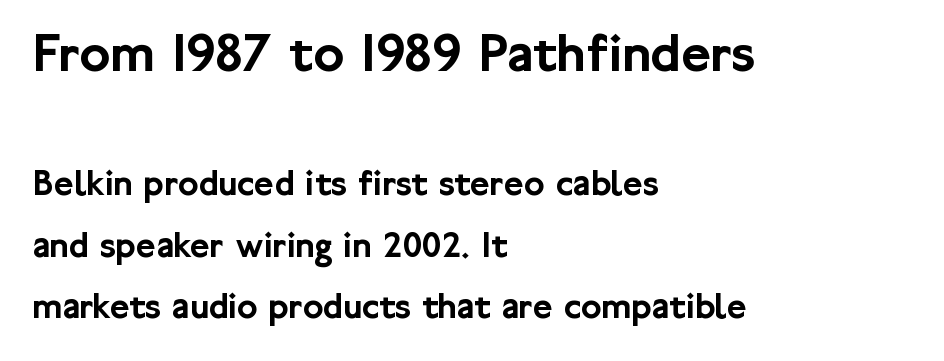
The rendering shrinks the type as you move from the upper chunk to the lower. In terms of letterform style, serifs are entirely absent. The line-height multiplier appears to be the usual default. Only glyphs here, with clear space below each row. Caption: standard tracking, unaltered.
